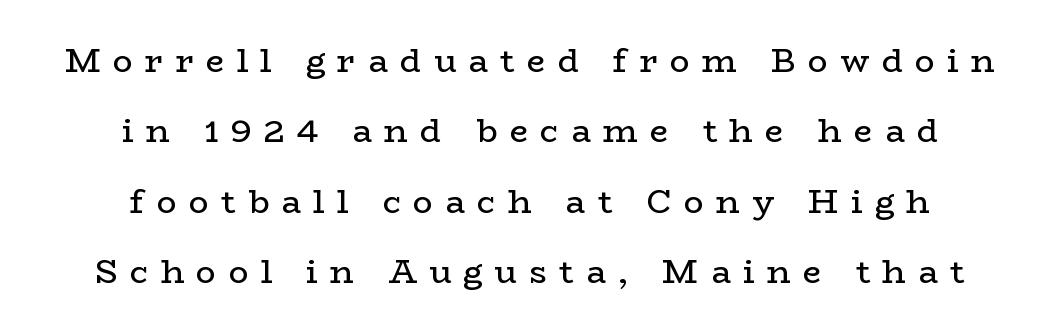
{"serif": "yes", "italic": "no", "bold": "no", "weight": "regular", "width": "wide", "stroke_contrast": "low", "x_height": "medium", "monospaced": "no", "underline": "no", "align": "center", "line_spacing": "loose", "line_spacing_ratio": 2.13, "letter_spacing": "wide", "letter_spacing_em": 0.37, "glyph_px": 33}
